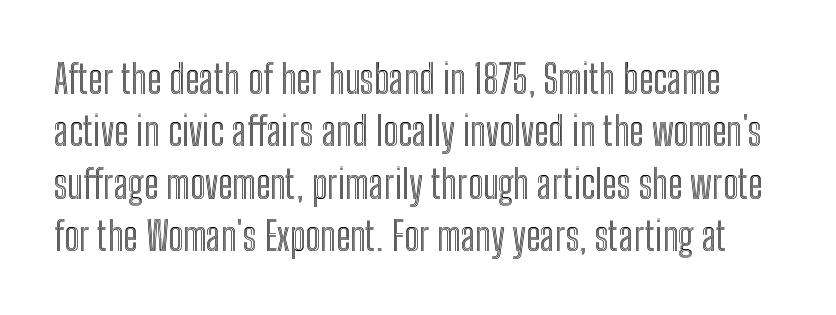
Here the designer chose a conventional face with non-uniform glyph widths. Whoever set this chose a conventional vertical rhythm. In terms of letterspacing, this is plain default setting. Anything drawn beneath the words? Only blank space. Quick note: not italic, upright.
